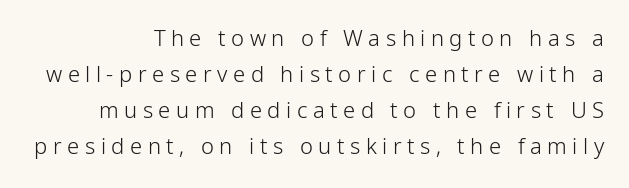
{"italic": "no", "bold": "no", "underline": "no", "align": "right", "line_spacing": "normal", "line_spacing_ratio": 1.63, "letter_spacing": "wide", "letter_spacing_em": 0.25, "glyph_px": 22}
